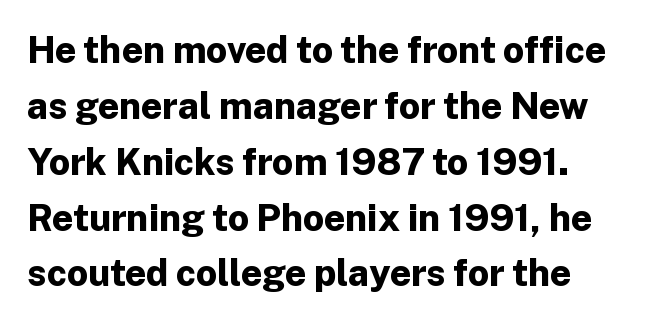
{"serif": "no", "italic": "no", "bold": "yes", "weight": "bold", "width": "normal", "stroke_contrast": "low", "x_height": "medium", "monospaced": "no", "underline": "no", "align": "left", "line_spacing": "normal", "line_spacing_ratio": 1.51, "letter_spacing": "normal", "letter_spacing_em": 0.0, "glyph_px": 37}
